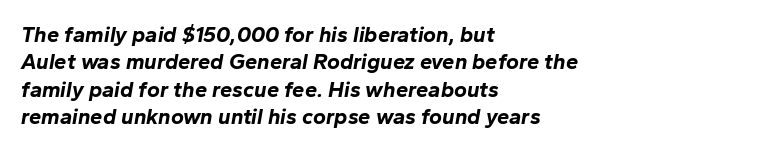
{"italic": "yes", "lean": "right", "slant_degrees": 10, "bold": "yes", "underline": "no", "align": "left", "line_spacing": "normal", "line_spacing_ratio": 1.25, "letter_spacing": "normal", "letter_spacing_em": 0.0, "glyph_px": 22}
